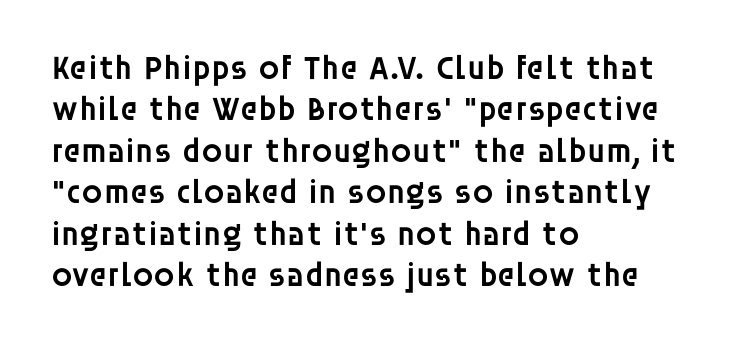
{"serif": "no", "italic": "no", "bold": "semi", "weight": "semibold", "width": "normal", "stroke_contrast": "low", "x_height": "large", "monospaced": "no", "underline": "no", "align": "left", "line_spacing_ratio": 1.22, "letter_spacing": "normal", "letter_spacing_em": 0.0, "glyph_px": 34}
